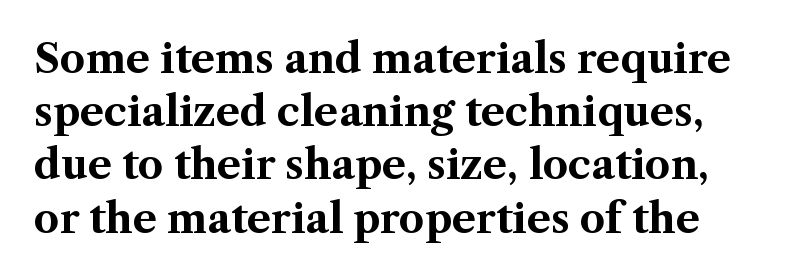
Think of a printed novel: that variable character pitch is what you see here. The type sits square on the baseline with zero lean. The line texture is even and compact thanks to regular tracking. On the weight axis this lands at bold, roughly 700. The letters carry serifs — small finishing strokes at the ends of their stems.
